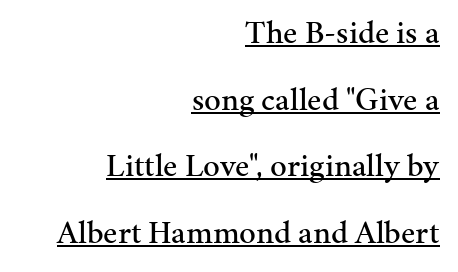
This is the regular roman posture of the typeface. Yep, those are serifs on the letters. Notice the wide empty band between every row — that's loose leading. Tracking value appears to be zero — textbook default spacing. Typeset ragged left — the right edge is the straight one. The face used here appears with an underline applied.
